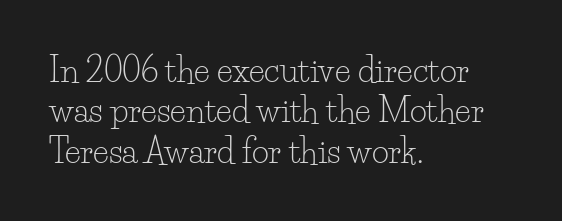
{"serif": "yes", "italic": "no", "bold": "no", "weight": "light", "width": "normal", "stroke_contrast": "low", "x_height": "small", "monospaced": "no", "underline": "no", "align": "left", "line_spacing_ratio": 1.22, "letter_spacing": "normal", "letter_spacing_em": 0.0, "glyph_px": 33}
